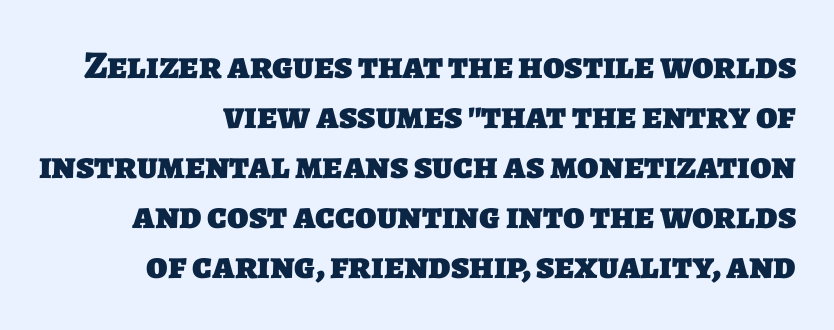
Rule under the text: the space is simply empty. What stands out about the letter spacing? Nothing — it is the standard amount. Every row of glyphs terminates at an identical x-position on the right. One glance says typical: line gaps are just what's usual. Varying glyph widths throughout — classic text-font behaviour. Every letter is thick-stroked: bold, no question.
